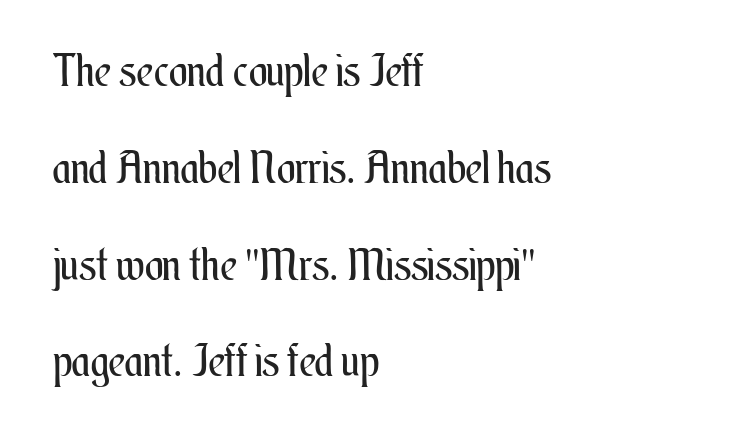
Descender tails drop into unmarked territory. These lines keep a tight, regular rhythm from letter to letter. Is the block centered? No — it sits flush against the left margin. The font sits on the lighter half of the weight spectrum, regular included.
